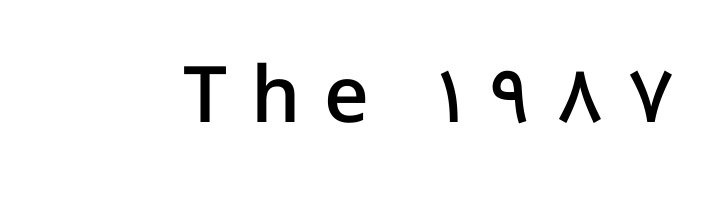
{"serif": "no", "italic": "no", "bold": "semi", "weight": "semibold", "width": "normal", "stroke_contrast": "low", "x_height": "medium", "monospaced": "no", "underline": "no", "letter_spacing": "wide", "letter_spacing_em": 0.3, "glyph_px": 78}
